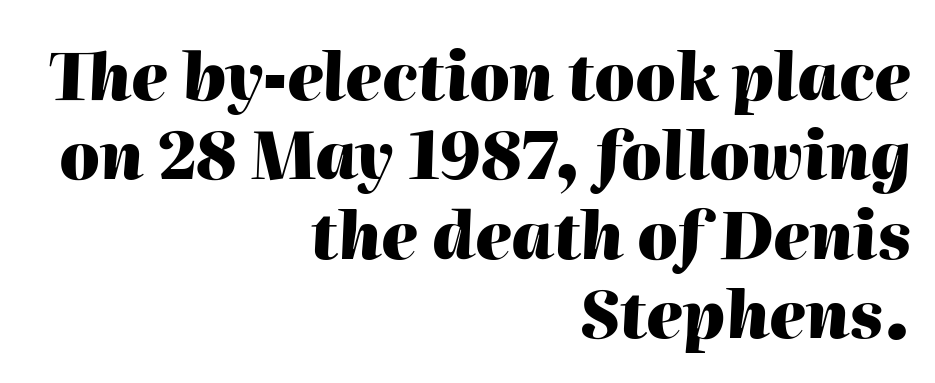
{"italic": "yes", "lean": "right", "slant_degrees": 2, "bold": "yes", "weight": "heavy", "width": "normal", "stroke_contrast": "high", "x_height": "medium", "monospaced": "no", "underline": "no", "align": "right", "line_spacing_ratio": 1.24, "letter_spacing": "normal", "letter_spacing_em": 0.0, "glyph_px": 64}
